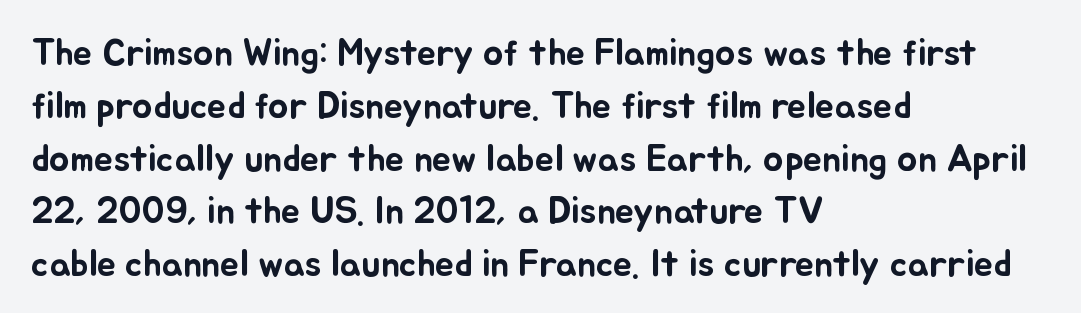
When letters stand straight like this, we call the style roman or upright. Which margin do the lines hug? The left one — the right edge is uneven. The space between consecutive lines is moderate. The passage shown is typed in a proportional face where columns would drift.
